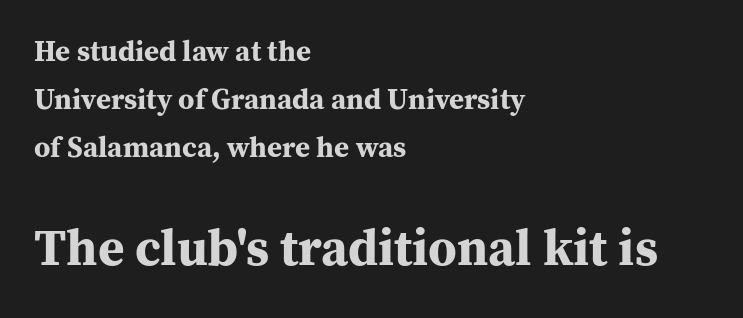
{"serif": "yes", "italic": "no", "bold": "yes", "weight": "bold", "width": "normal", "stroke_contrast": "medium", "x_height": "medium", "monospaced": "no", "underline": "no", "align": "left", "line_spacing": "normal", "line_spacing_ratio": 1.65, "letter_spacing": "normal", "letter_spacing_em": 0.0, "larger_block": "second", "size_ratio": 1.76, "glyph_px": 51}
